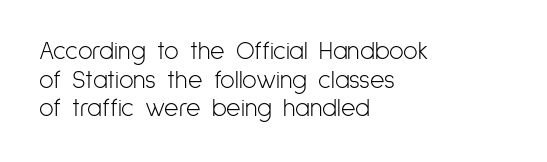
Q: Is the text bold? A: No.
Q: Is the text italic (slanted)? A: No, it is upright.
Q: Is the text underlined? A: No.
Q: How is the paragraph aligned? A: Left-aligned.
Q: Is the spacing between letters normal or unusually wide? A: Normal.
Q: Is the spacing between lines tight, normal or loose? A: Tight.
